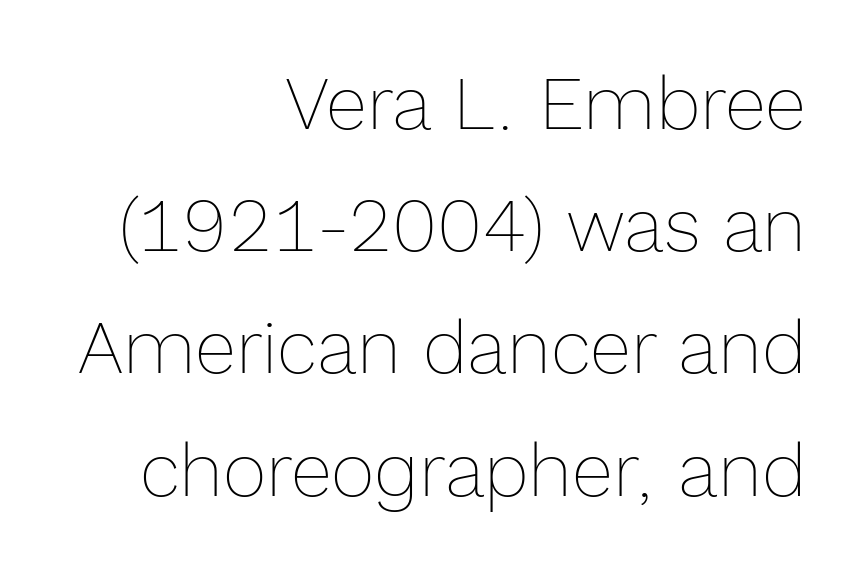
The image shows 75 px thin type, upright; set right-aligned, normal line spacing (1.63x), normal letter spacing, not underlined; a medium x-height.
